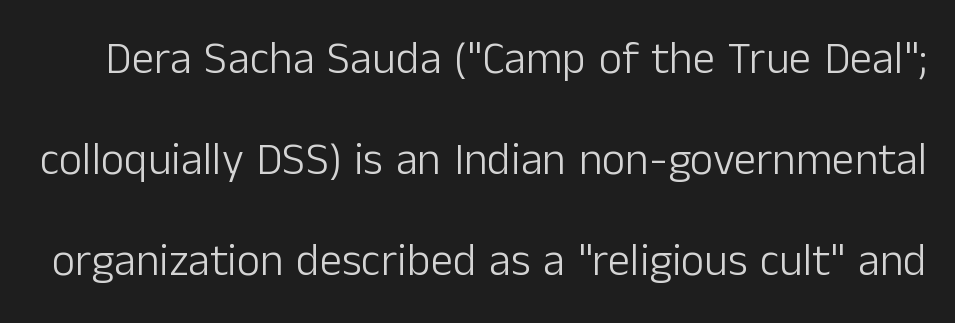
{"serif": "no", "italic": "no", "bold": "no", "weight": "light", "width": "normal", "stroke_contrast": "low", "x_height": "medium", "monospaced": "no", "underline": "no", "line_spacing": "loose", "line_spacing_ratio": 2.24, "letter_spacing": "normal", "letter_spacing_em": 0.0, "glyph_px": 45}
